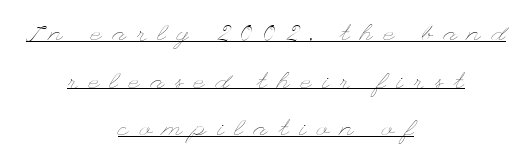
The designer dialed line spacing up above the default. Every row of glyphs is offset so its center matches the block's center. The passage shown is not bold in any degree. How are the letters spaced? Widely, with obvious added tracking.
